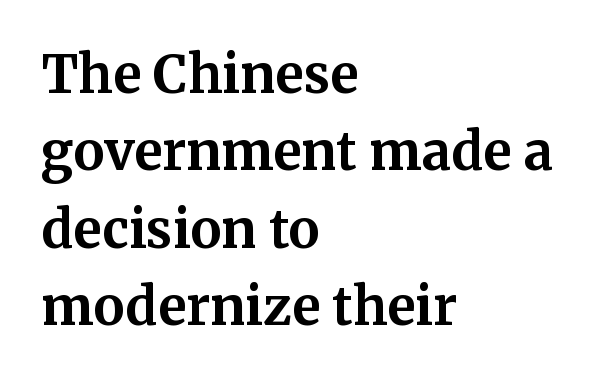
{"serif": "yes", "italic": "no", "bold": "yes", "weight": "bold", "width": "normal", "stroke_contrast": "medium", "x_height": "medium", "monospaced": "no", "underline": "no", "align": "left", "line_spacing": "normal", "line_spacing_ratio": 1.49, "letter_spacing": "normal", "letter_spacing_em": 0.0, "glyph_px": 52}
